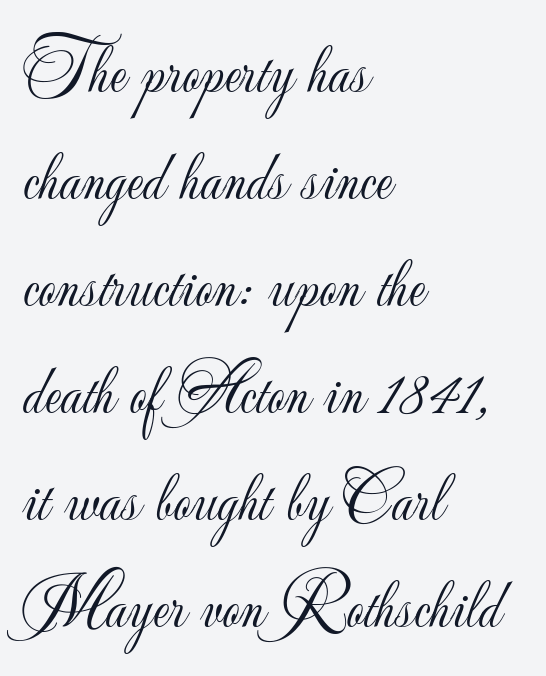
The image shows 69 px light sans-serif type; set left-aligned, normal line spacing (1.55x), normal letter spacing, not underlined; low stroke contrast and a small x-height.
